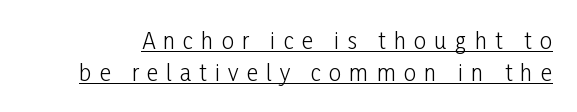
Display-style spreading of the glyphs; the letterfit is very open. How would I describe the line gaps? Plain and ordinary. Stroke mass is kept to a normal reading level or below. Check the space under the baseline: a stroke is drawn there.
